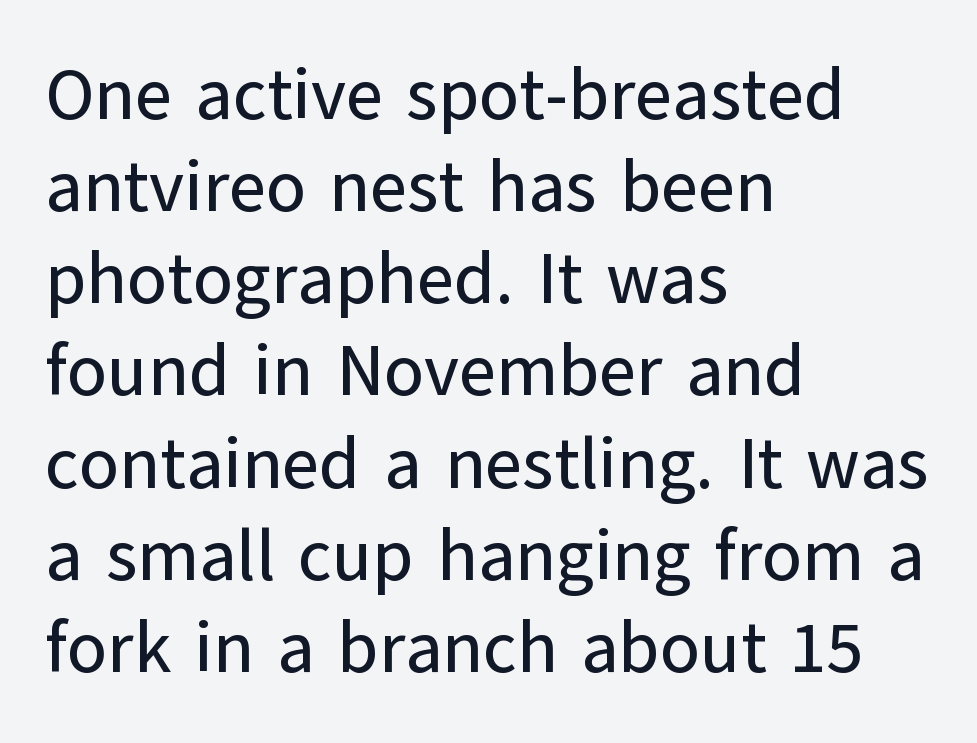
Q: Is the text italic (slanted)? A: No, it is upright.
Q: Is the typeface a serif or a sans-serif typeface? A: Sans-serif.
Q: Is the text underlined? A: No.
Q: How is the paragraph aligned? A: Left-aligned.
Q: Is the spacing between letters normal or unusually wide? A: Normal.
Q: Is the spacing between lines tight, normal or loose? A: Normal.
Q: Width (condensed, normal, or wide)? A: Normal.
Q: Stroke contrast? A: Low.
Q: x-height? A: Medium.
Q: Monospaced? A: No.
